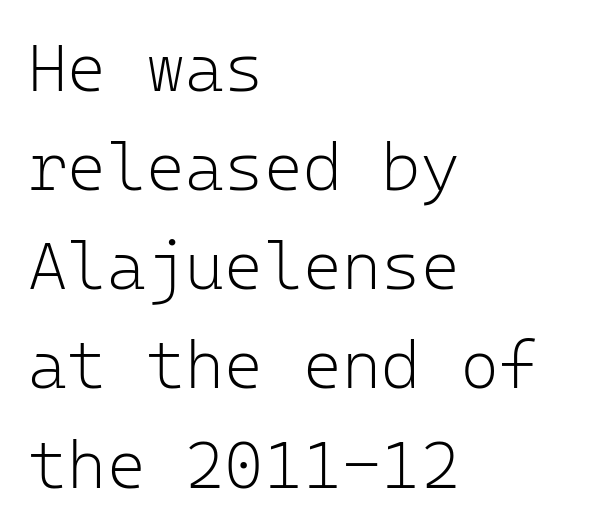
{"serif": "no", "italic": "no", "bold": "no", "weight": "light", "width": "normal", "stroke_contrast": "low", "x_height": "medium", "monospaced": "yes", "underline": "no", "align": "left", "line_spacing": "normal", "line_spacing_ratio": 1.48, "letter_spacing": "normal", "letter_spacing_em": 0.0, "glyph_px": 67}
